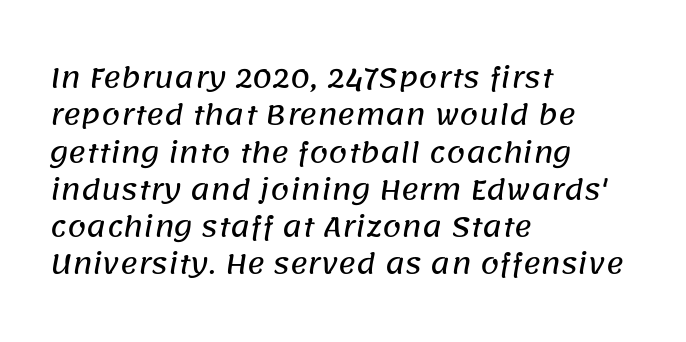
The image shows 27 px text type; set left-aligned, normal line spacing (1.38x), normal letter spacing, not underlined.
